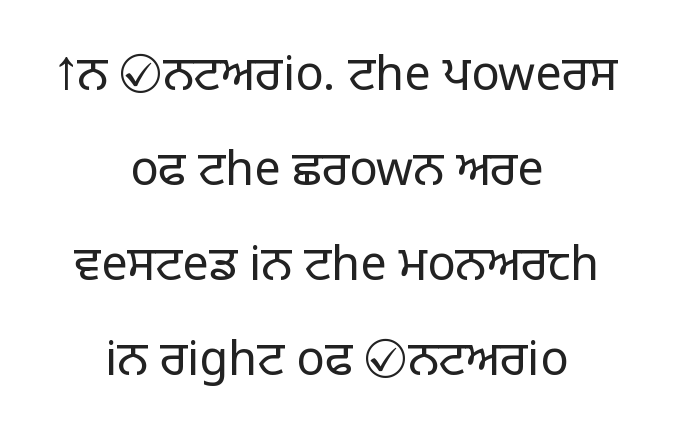
{"serif": "no", "italic": "no", "bold": "no", "weight": "light", "width": "normal", "stroke_contrast": "low", "x_height": "large", "monospaced": "no", "underline": "no", "align": "center", "line_spacing": "loose", "line_spacing_ratio": 2.02, "letter_spacing": "normal", "letter_spacing_em": 0.0, "glyph_px": 47}
